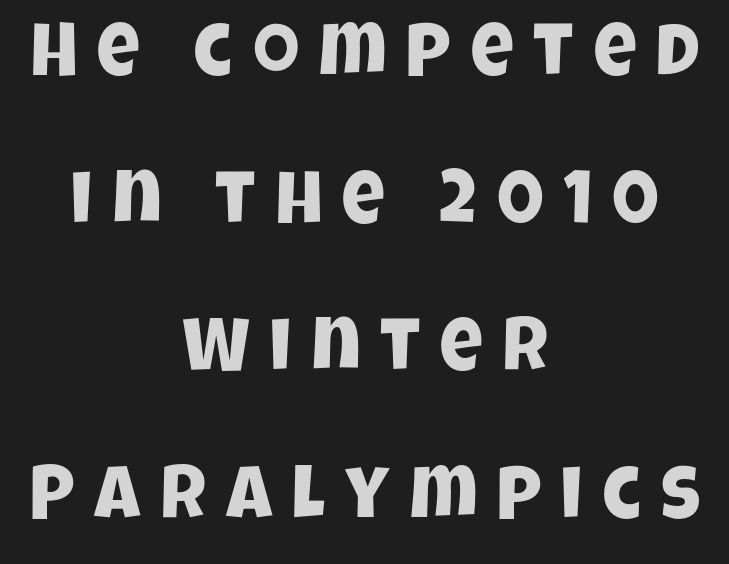
The image shows 75 px condensed sans-serif type; set centered, loose line spacing (1.97x), unusually wide letter spacing (+0.26 em), not underlined; low stroke contrast and a large x-height.
